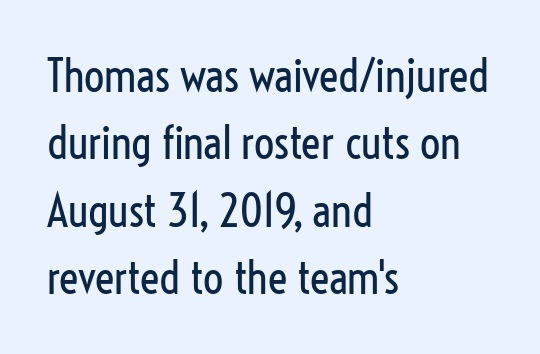
This rendering features lettering with no underline. No feet cap the strokes, marking this as sans-serif type. The rendering anchors every line to the left-hand side. Do the characters align in a grid? No, the font is proportional. Italic: no, the glyphs are upright roman.
